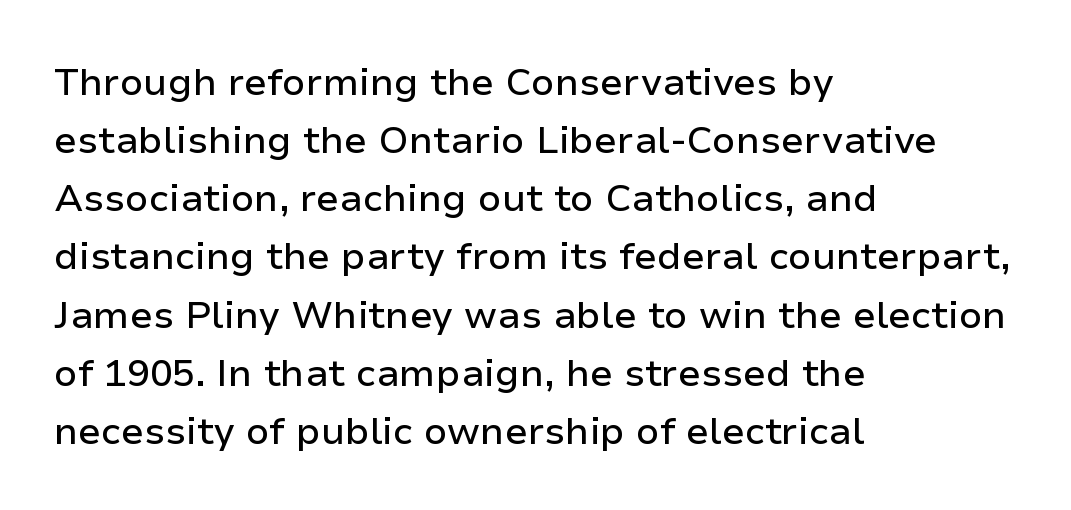
Tracking value appears to be zero — textbook default spacing. The letters carry no serifs — their stems end cleanly without finishing strokes. Regular leading. Check the space under the baseline: it is left empty. The lettering stays uniformly vertical, giving the passage a roman look.
